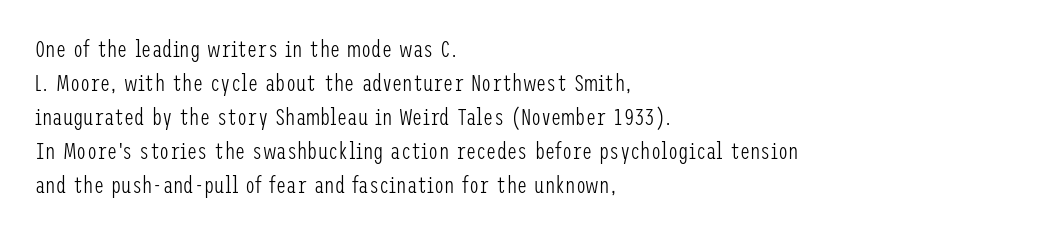
Q: Is the text bold? A: No.
Q: Is the text italic (slanted)? A: No, it is upright.
Q: Is the text underlined? A: No.
Q: How is the paragraph aligned? A: Left-aligned.
Q: Is the spacing between letters normal or unusually wide? A: Normal.
Q: Is the spacing between lines tight, normal or loose? A: Normal.
